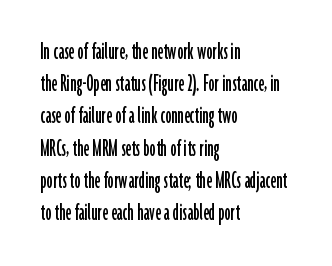
{"italic": "no", "underline": "no", "align": "left", "line_spacing": "normal", "line_spacing_ratio": 1.29, "letter_spacing": "normal", "letter_spacing_em": 0.0, "glyph_px": 25}
